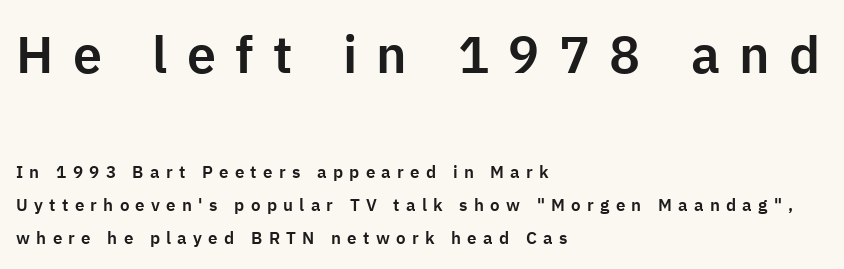
{"serif": "no", "italic": "no", "width": "normal", "stroke_contrast": "low", "x_height": "medium", "monospaced": "no", "underline": "no", "align": "left", "line_spacing": "loose", "line_spacing_ratio": 1.95, "letter_spacing": "wide", "letter_spacing_em": 0.37, "larger_block": "first", "size_ratio": 3.06, "glyph_px": 52}
